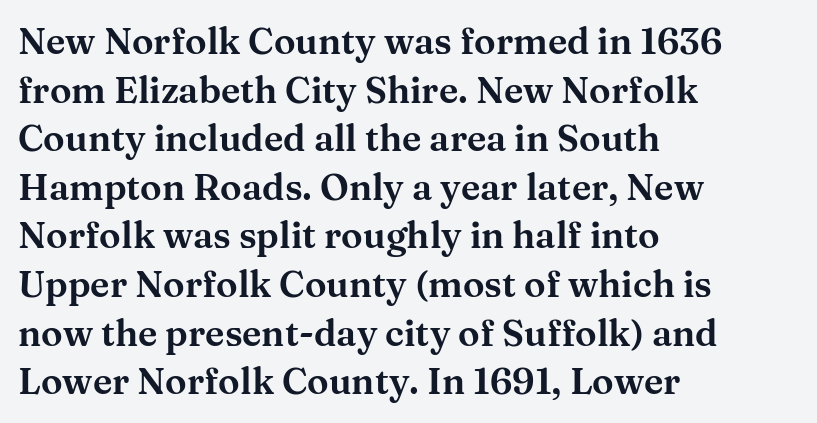
{"serif": "yes", "italic": "no", "width": "wide", "stroke_contrast": "medium", "x_height": "medium", "monospaced": "no", "underline": "no", "align": "left", "line_spacing": "normal", "line_spacing_ratio": 1.35, "letter_spacing": "normal", "letter_spacing_em": 0.0, "glyph_px": 36}
